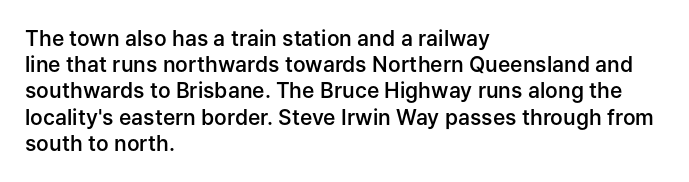
The image shows 21 px text type, upright; set left-aligned, normal line spacing (1.25x), normal letter spacing, not underlined.
